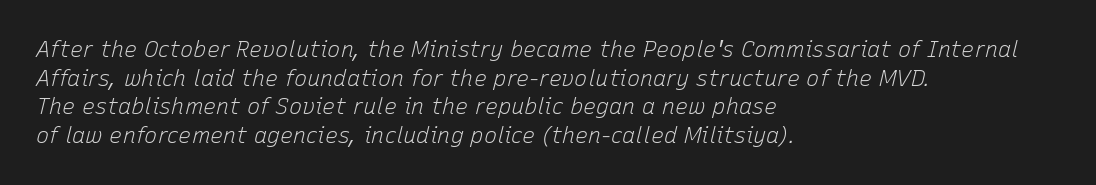
Q: Is the text bold? A: No.
Q: Is the text italic (slanted)? A: Yes, it leans right by about 15 degrees.
Q: Is the text underlined? A: No.
Q: How is the paragraph aligned? A: Left-aligned.
Q: Is the spacing between letters normal or unusually wide? A: Normal.
Q: Is the spacing between lines tight, normal or loose? A: Normal.
